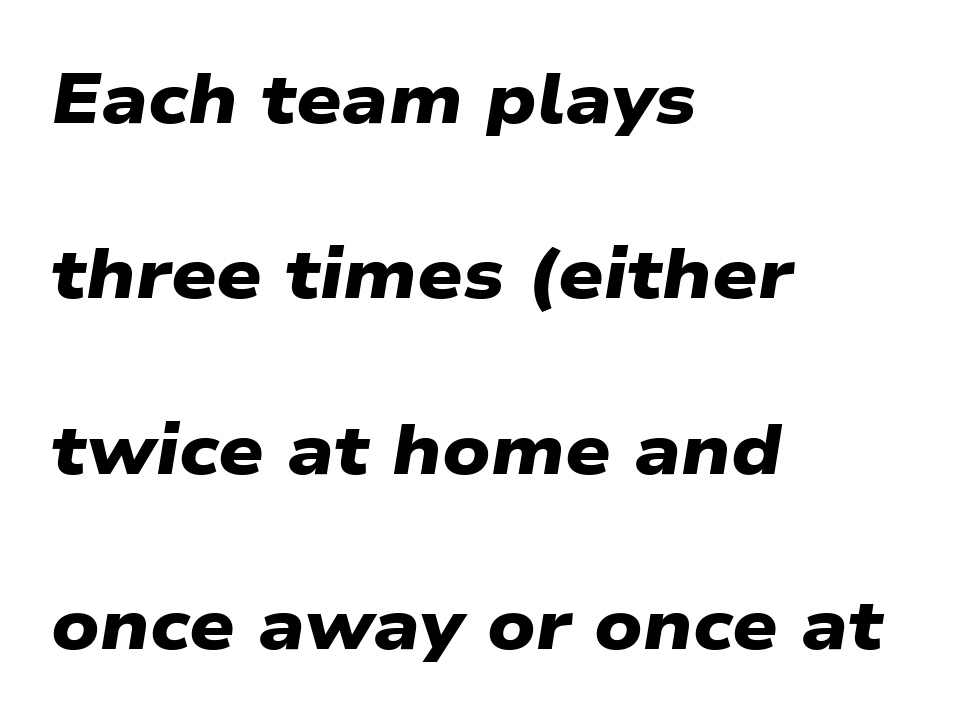
Font category for this specimen: sans-serif. Each letter keeps its own natural width here, so spacing adapts to shape. Spacing between characters is what you'd get straight out of the box. Beneath every word, the page is bare.
